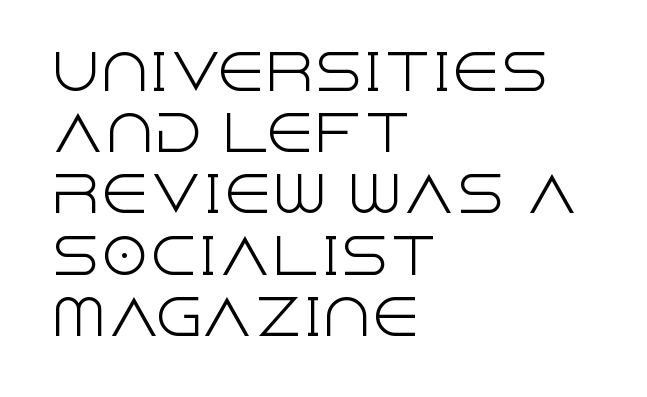
Q: Is the text bold? A: No.
Q: Is the text italic (slanted)? A: No, it is upright.
Q: Is the typeface a serif or a sans-serif typeface? A: Sans-serif.
Q: Is the text underlined? A: No.
Q: How is the paragraph aligned? A: Left-aligned.
Q: Is the spacing between letters normal or unusually wide? A: Normal.
Q: Is the spacing between lines tight, normal or loose? A: Normal.
Q: Width (condensed, normal, or wide)? A: Normal.
Q: x-height? A: Large.
Q: Monospaced? A: No.
